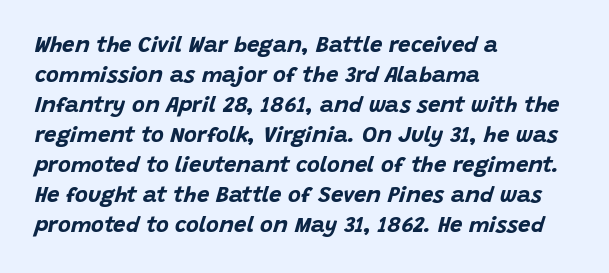
{"italic": "yes", "lean": "right", "slant_degrees": 15, "bold": "yes", "underline": "no", "align": "left", "line_spacing": "normal", "line_spacing_ratio": 1.36, "letter_spacing": "normal", "letter_spacing_em": 0.0, "glyph_px": 22}
